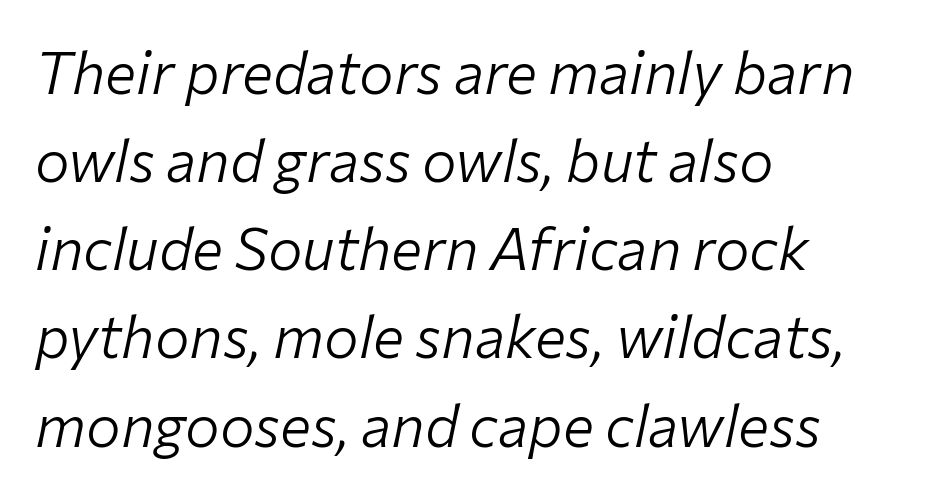
Q: Is the text bold? A: No.
Q: Is the text italic (slanted)? A: Yes, it leans right by about 12 degrees.
Q: Is the text underlined? A: No.
Q: How is the paragraph aligned? A: Left-aligned.
Q: Is the spacing between letters normal or unusually wide? A: Normal.
Q: Is the spacing between lines tight, normal or loose? A: Normal.
Q: Width (condensed, normal, or wide)? A: Normal.
Q: Stroke contrast? A: Low.
Q: x-height? A: Medium.
Q: Monospaced? A: No.
